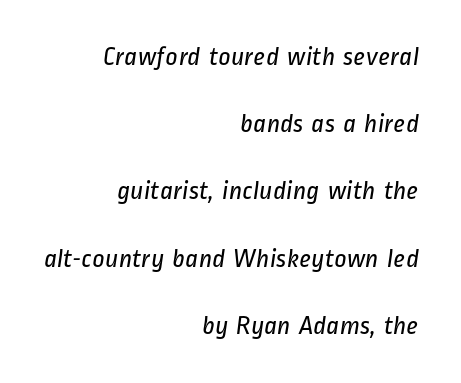
{"bold": "no", "underline": "no", "align": "right", "line_spacing": "loose", "line_spacing_ratio": 2.49, "letter_spacing": "normal", "letter_spacing_em": 0.0, "glyph_px": 27}
